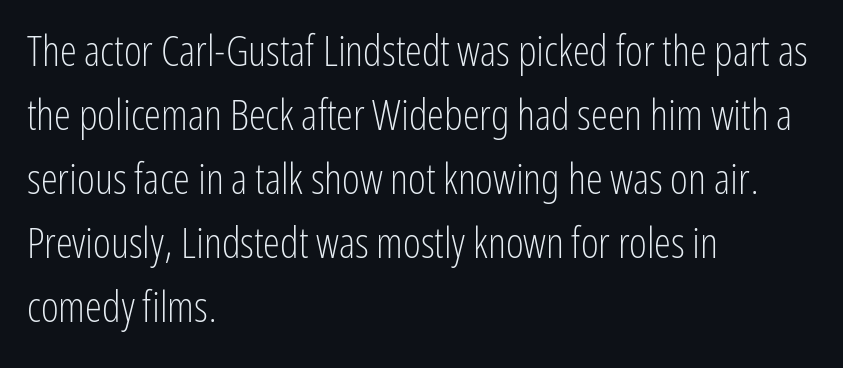
The paragraph has a hard left edge and a soft right edge. Does the type have serifs? No, each stem ends abruptly. Here the designer chose a conventional face with non-uniform glyph widths. How are the letters spaced? Ordinarily, with no added tracking.
